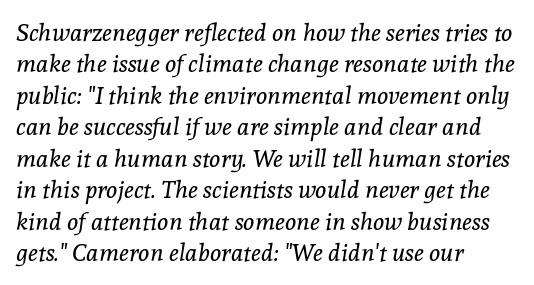
Q: Is the text bold? A: No.
Q: Is the text italic (slanted)? A: Yes, it leans right by about 8 degrees.
Q: Is the text underlined? A: No.
Q: How is the paragraph aligned? A: Left-aligned.
Q: Is the spacing between letters normal or unusually wide? A: Normal.
Q: Is the spacing between lines tight, normal or loose? A: Normal.
